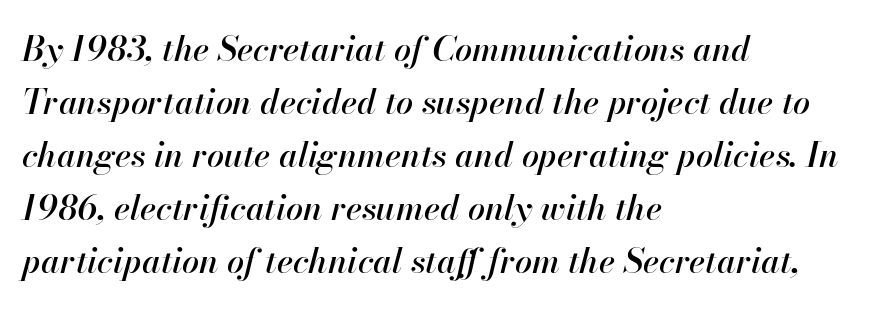
The image shows 34 px text type, italic (leaning right); set left-aligned, normal line spacing (1.56x), normal letter spacing, not underlined; high stroke contrast and a small x-height.
